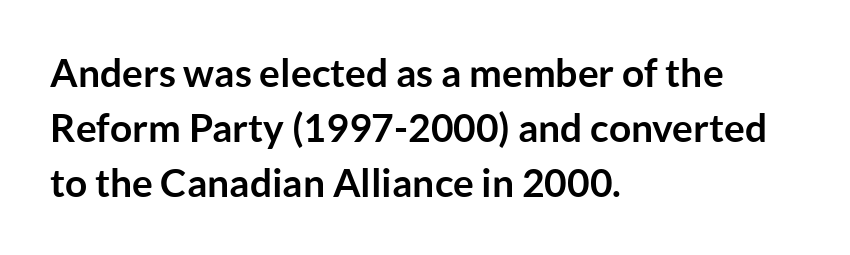
Font category for this specimen: sans-serif. Is the letter spacing exaggerated? No — it looks like the ordinary default. Vertical spacing — default. These lines carry a lot of weight — the face is fully bold. Each line starts at the same left margin while the right side varies.
